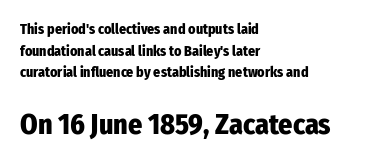
The image shows 28 px heavy, condensed sans-serif type, upright; set left-aligned, normal line spacing (1.55x), normal letter spacing, not underlined; the second (bottom) block is 2.0x larger; low stroke contrast and a medium x-height.
